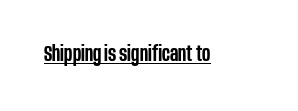
The image shows 21 px text type, upright; set normal letter spacing, underlined.
